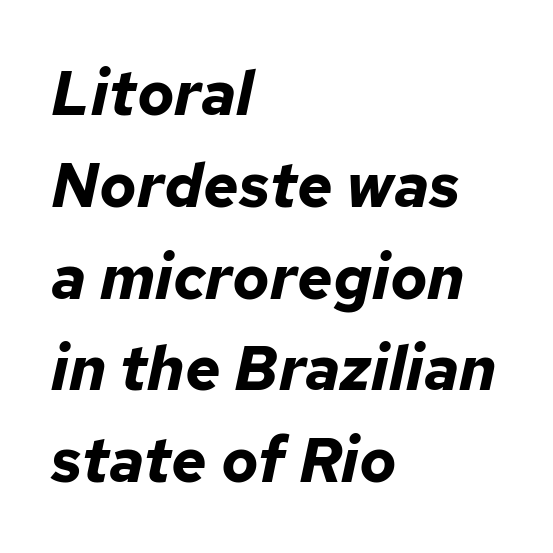
{"italic": "yes", "lean": "right", "slant_degrees": 12, "bold": "yes", "weight": "bold", "width": "normal", "stroke_contrast": "low", "x_height": "medium", "monospaced": "no", "underline": "no", "align": "left", "line_spacing": "normal", "line_spacing_ratio": 1.48, "letter_spacing": "normal", "letter_spacing_em": 0.0, "glyph_px": 62}
